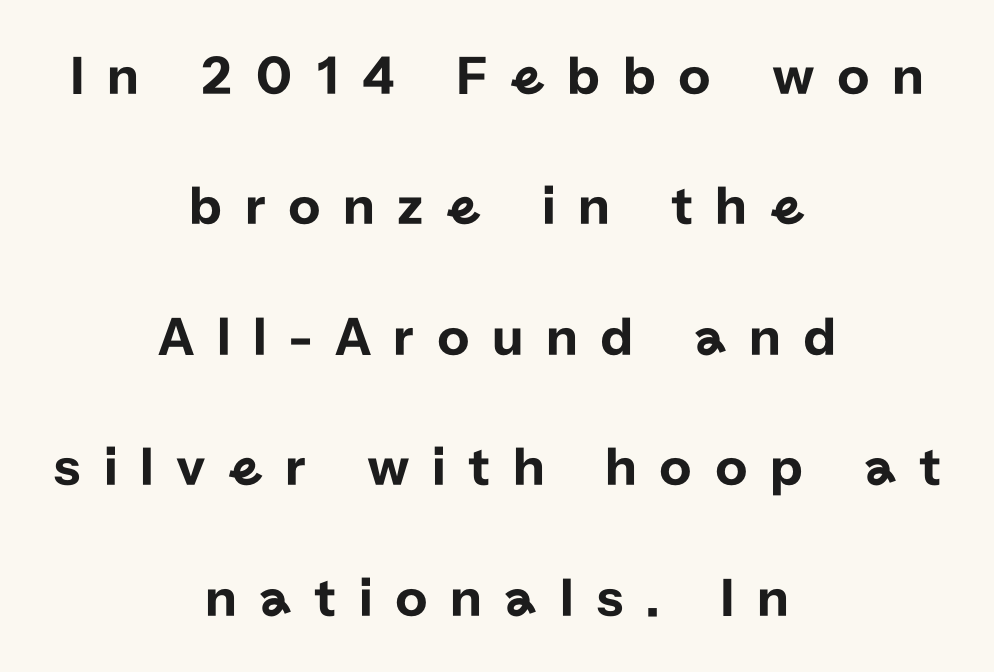
Q: Is the text italic (slanted)? A: No, it is upright.
Q: Is the typeface a serif or a sans-serif typeface? A: Sans-serif.
Q: Is the text underlined? A: No.
Q: How is the paragraph aligned? A: Centered.
Q: Is the spacing between letters normal or unusually wide? A: Unusually wide.
Q: Is the spacing between lines tight, normal or loose? A: Loose.
Q: Width (condensed, normal, or wide)? A: Normal.
Q: Stroke contrast? A: Low.
Q: x-height? A: Medium.
Q: Monospaced? A: No.
